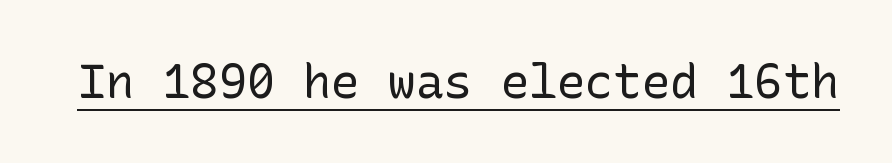
The image shows 47 px regular-weight sans-serif type, upright; set normal letter spacing, underlined; low stroke contrast and a medium x-height.
